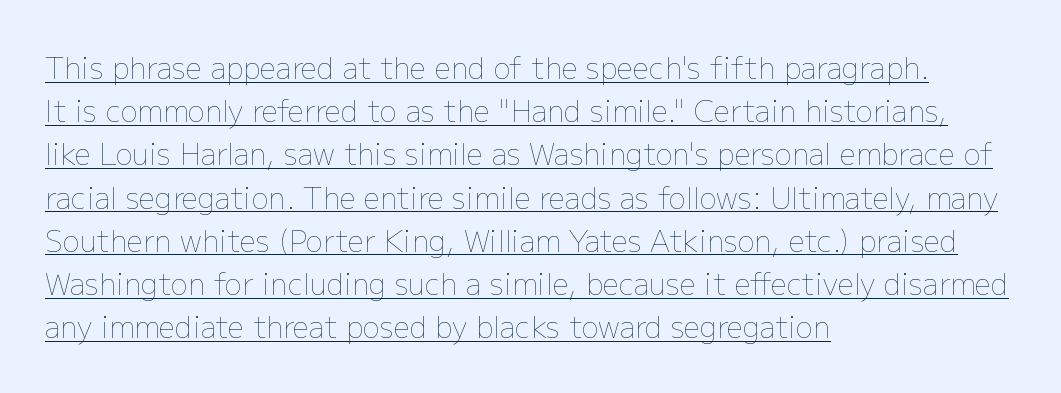
The image shows 29 px thin type, upright; set left-aligned, normal line spacing (1.49x), normal letter spacing, underlined; low stroke contrast and a medium x-height.
